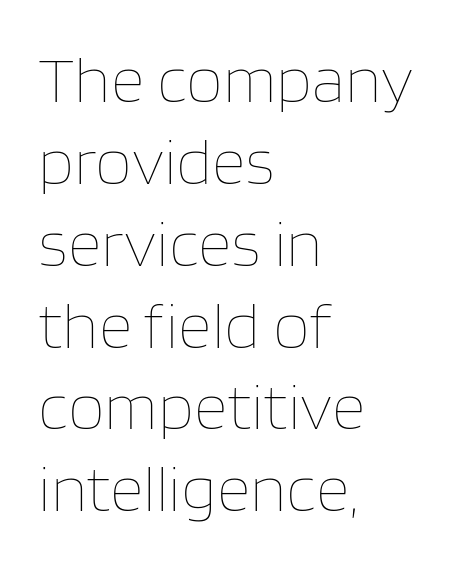
Q: Is the text bold? A: No.
Q: Is the text italic (slanted)? A: No, it is upright.
Q: Is the text underlined? A: No.
Q: How is the paragraph aligned? A: Left-aligned.
Q: Is the spacing between letters normal or unusually wide? A: Normal.
Q: Width (condensed, normal, or wide)? A: Normal.
Q: Stroke contrast? A: Low.
Q: x-height? A: Large.
Q: Monospaced? A: No.
